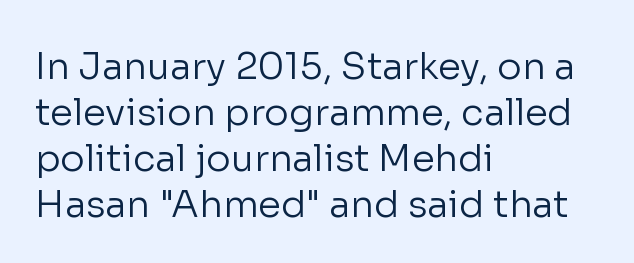
Q: Is the text bold? A: No.
Q: Is the text italic (slanted)? A: No, it is upright.
Q: Is the typeface a serif or a sans-serif typeface? A: Sans-serif.
Q: Is the text underlined? A: No.
Q: How is the paragraph aligned? A: Left-aligned.
Q: Is the spacing between letters normal or unusually wide? A: Normal.
Q: Width (condensed, normal, or wide)? A: Normal.
Q: Stroke contrast? A: Low.
Q: x-height? A: Medium.
Q: Monospaced? A: No.
